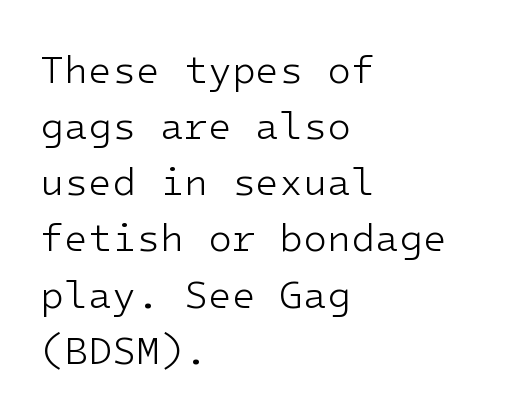
Q: Is the text bold? A: No.
Q: Is the text italic (slanted)? A: No, it is upright.
Q: Is the typeface a serif or a sans-serif typeface? A: Sans-serif.
Q: Is the text underlined? A: No.
Q: How is the paragraph aligned? A: Left-aligned.
Q: Is the spacing between letters normal or unusually wide? A: Normal.
Q: Is the spacing between lines tight, normal or loose? A: Normal.
Q: Width (condensed, normal, or wide)? A: Normal.
Q: Stroke contrast? A: Low.
Q: x-height? A: Medium.
